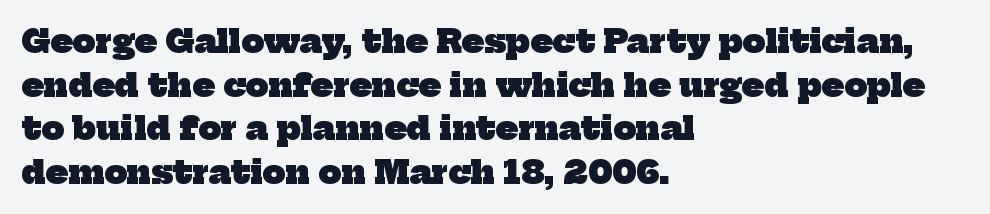
The image shows 32 px heavy serif type; set left-aligned, normal line spacing (1.36x), normal letter spacing, not underlined; low stroke contrast and a medium x-height.
